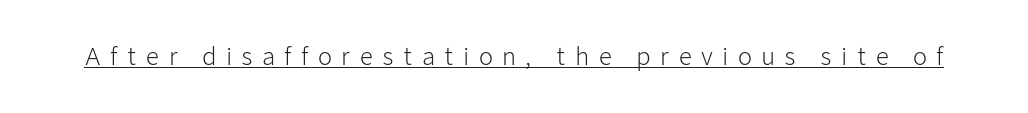
{"italic": "no", "bold": "no", "underline": "yes", "letter_spacing": "wide", "letter_spacing_em": 0.4, "glyph_px": 23}
